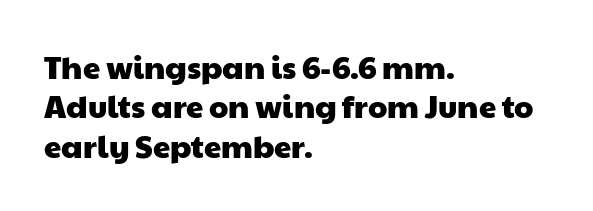
The image shows 31 px wide sans-serif type; set left-aligned, normal line spacing (1.27x), normal letter spacing, not underlined; low stroke contrast and a medium x-height.
